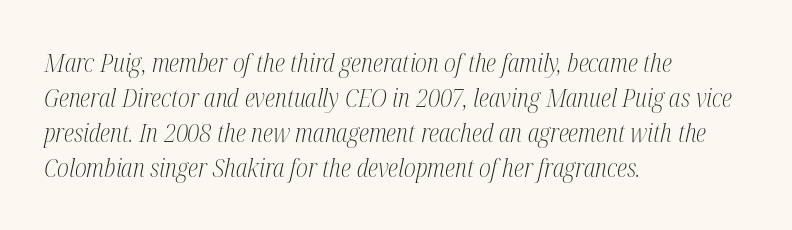
Q: Is the text bold? A: No.
Q: Is the text italic (slanted)? A: Yes, it leans right by about 12 degrees.
Q: Is the text underlined? A: No.
Q: How is the paragraph aligned? A: Left-aligned.
Q: Is the spacing between letters normal or unusually wide? A: Normal.
Q: Is the spacing between lines tight, normal or loose? A: Normal.
